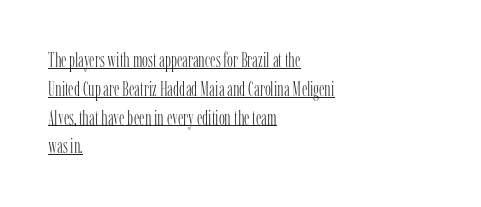
{"italic": "no", "bold": "no", "underline": "yes", "align": "left", "line_spacing": "normal", "line_spacing_ratio": 1.44, "letter_spacing": "normal", "letter_spacing_em": 0.0, "glyph_px": 20}
